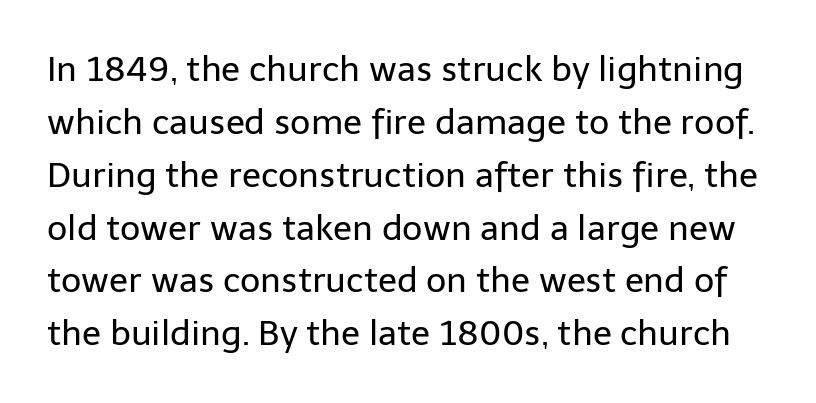
Q: Is the text bold? A: No.
Q: Is the text italic (slanted)? A: No, it is upright.
Q: Is the typeface a serif or a sans-serif typeface? A: Sans-serif.
Q: Is the text underlined? A: No.
Q: Is the spacing between letters normal or unusually wide? A: Normal.
Q: Is the spacing between lines tight, normal or loose? A: Normal.
Q: Width (condensed, normal, or wide)? A: Normal.
Q: Stroke contrast? A: Low.
Q: x-height? A: Medium.
Q: Monospaced? A: No.
